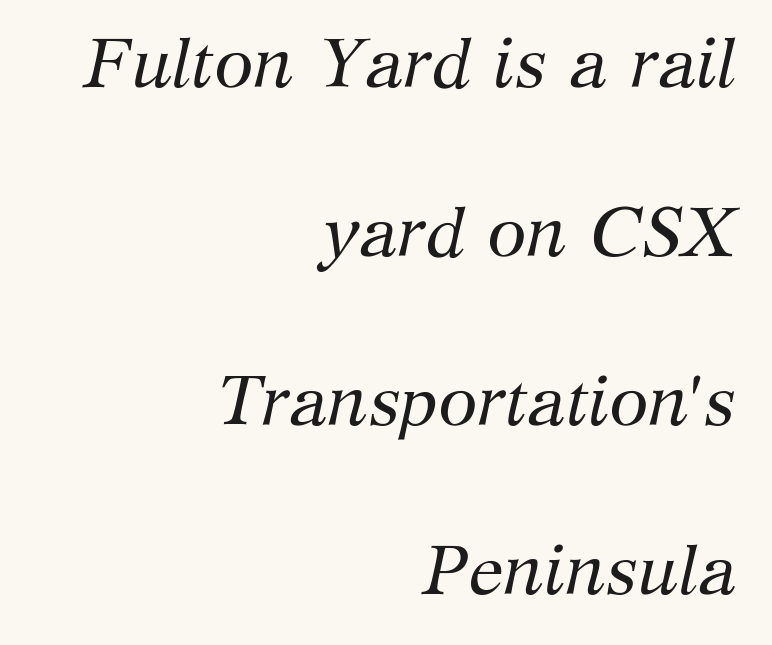
{"serif": "yes", "italic": "yes", "lean": "right", "slant_degrees": 12, "bold": "no", "weight": "regular", "width": "normal", "stroke_contrast": "medium", "x_height": "medium", "monospaced": "no", "underline": "no", "align": "right", "line_spacing": "loose", "line_spacing_ratio": 2.38, "letter_spacing": "normal", "letter_spacing_em": 0.0, "glyph_px": 71}
